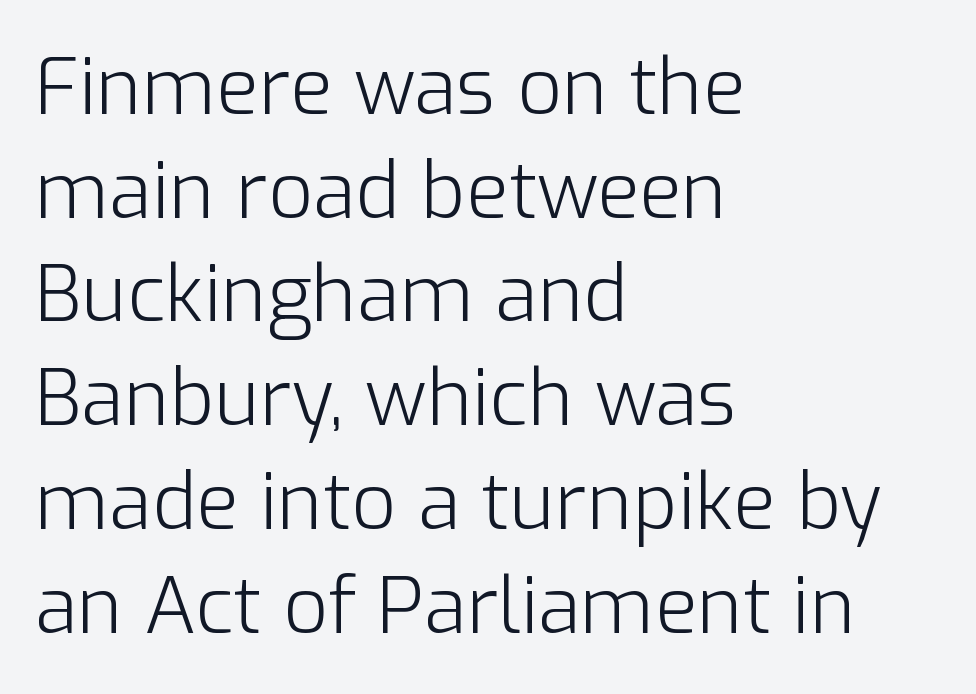
Q: Is the text bold? A: No.
Q: Is the text italic (slanted)? A: No, it is upright.
Q: Is the typeface a serif or a sans-serif typeface? A: Sans-serif.
Q: Is the text underlined? A: No.
Q: How is the paragraph aligned? A: Left-aligned.
Q: Is the spacing between letters normal or unusually wide? A: Normal.
Q: Is the spacing between lines tight, normal or loose? A: Normal.
Q: Width (condensed, normal, or wide)? A: Normal.
Q: Stroke contrast? A: Low.
Q: x-height? A: Medium.
Q: Monospaced? A: No.
